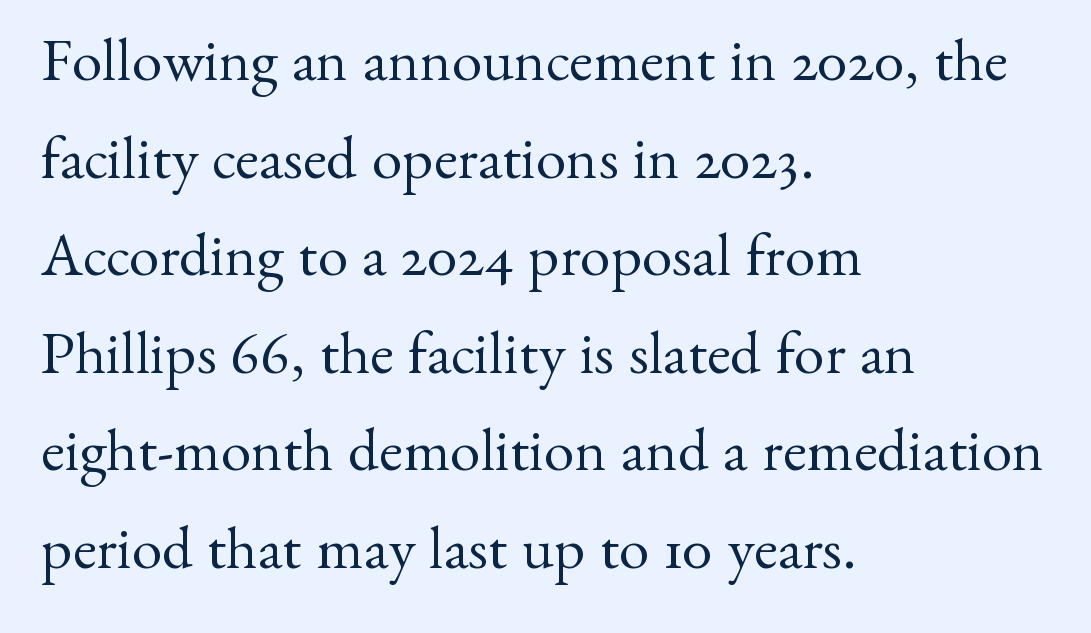
{"serif": "yes", "italic": "no", "bold": "no", "weight": "regular", "width": "normal", "stroke_contrast": "medium", "x_height": "small", "monospaced": "no", "underline": "no", "align": "left", "line_spacing": "normal", "line_spacing_ratio": 1.6, "letter_spacing": "normal", "letter_spacing_em": 0.0, "glyph_px": 61}
